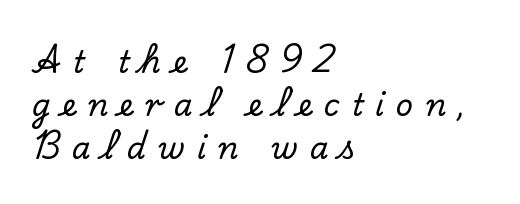
Q: Is the text italic (slanted)? A: Yes.
Q: Is the typeface a serif or a sans-serif typeface? A: Serif.
Q: Is the text underlined? A: No.
Q: How is the paragraph aligned? A: Left-aligned.
Q: Is the spacing between letters normal or unusually wide? A: Unusually wide.
Q: Is the spacing between lines tight, normal or loose? A: Normal.
Q: Width (condensed, normal, or wide)? A: Normal.
Q: Stroke contrast? A: Low.
Q: x-height? A: Small.
Q: Monospaced? A: No.
